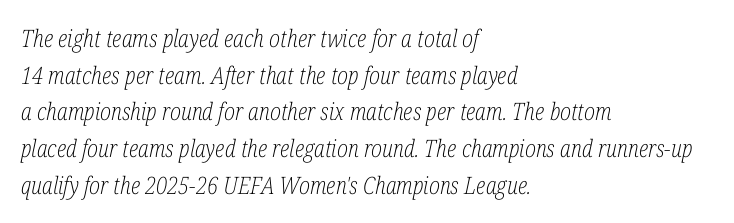
This is not heavy type; no bold has been used. Honestly, there is no underline to notice here at all. The glyphs look as if they've been sheared to an angle. The rag falls on the right side of this text block. Words appear dense and cohesive because spacing is normal. Leading matches the norm, producing a regular column.
